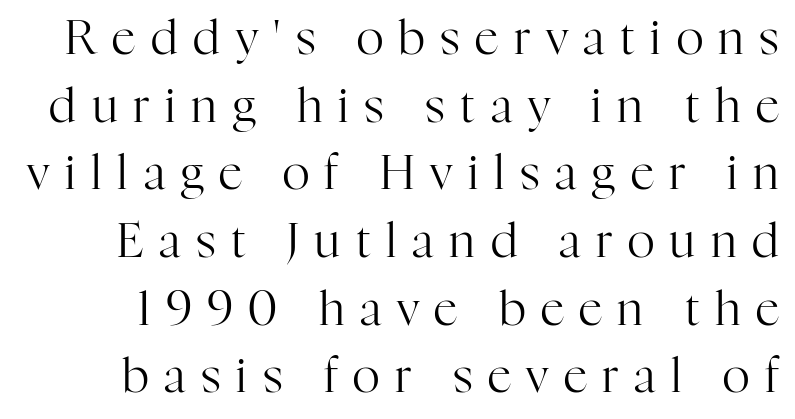
The image shows 47 px regular-weight serif type, upright; set normal line spacing (1.44x), unusually wide letter spacing (+0.33 em), not underlined; high stroke contrast and a medium x-height.
